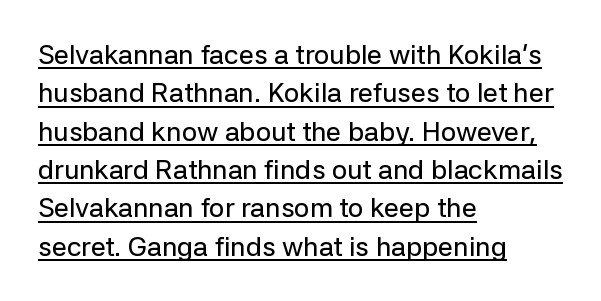
{"italic": "no", "underline": "yes", "align": "left", "line_spacing": "normal", "line_spacing_ratio": 1.42, "letter_spacing": "normal", "letter_spacing_em": 0.0, "glyph_px": 27}
